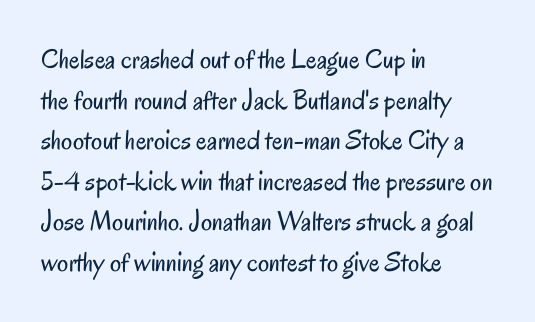
Regarding serifs, this sample does without them. Caption: standard tracking, unaltered. A light-to-regular cut is what we see here. Posture: straight, roman, zero tilt. Line beginnings align vertically; line endings do not.
